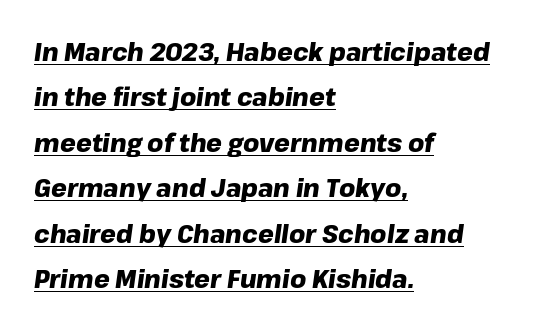
{"italic": "yes", "lean": "right", "slant_degrees": 8, "bold": "yes", "underline": "yes", "align": "left", "line_spacing_ratio": 1.82, "letter_spacing": "normal", "letter_spacing_em": 0.0, "glyph_px": 25}
